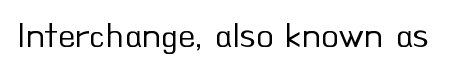
Note the varied advance widths — an 'i' is clearly narrower than an 'm'. The designer went with a sans here, leaving each stem footless. Check under the words: just untouched page. These glyphs show unthickened strokes, regular width or finer. Glyph-to-glyph distance matches everyday printed text. The letters stand straight up with perfectly vertical stems.
